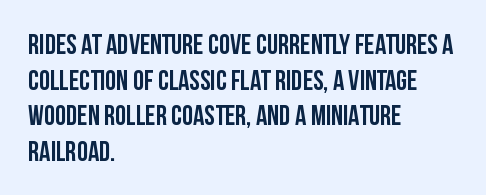
{"serif": "no", "italic": "no", "bold": "yes", "weight": "semibold", "width": "condensed", "stroke_contrast": "low", "x_height": "large", "monospaced": "no", "underline": "no", "align": "left", "line_spacing": "normal", "line_spacing_ratio": 1.27, "letter_spacing": "normal", "letter_spacing_em": 0.0, "glyph_px": 28}
